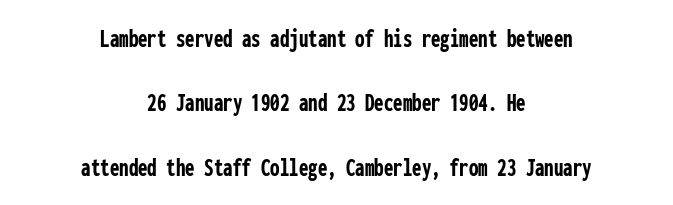
The image shows 27 px bold type, upright; set centered, loose line spacing (2.38x), normal letter spacing, not underlined.
